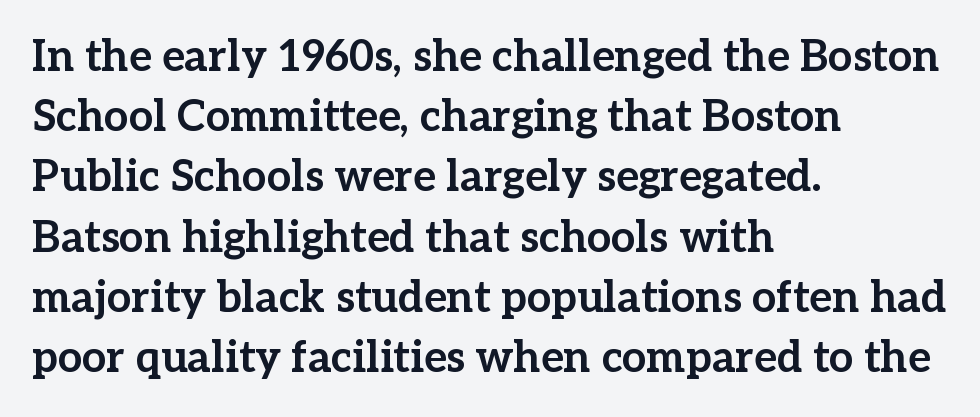
Does the copy run flush right? No — it runs flush left. Nobody drew a line under any word here. Serif or sans? Serif — the stroke terminals have little feet. Compared with typical body copy, the letter spacing here is the same.
